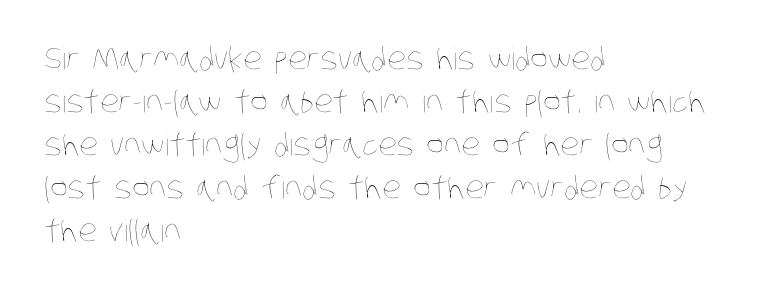
Q: Is the text bold? A: No.
Q: Is the text underlined? A: No.
Q: How is the paragraph aligned? A: Left-aligned.
Q: Is the spacing between letters normal or unusually wide? A: Normal.
Q: Is the spacing between lines tight, normal or loose? A: Normal.
Q: Width (condensed, normal, or wide)? A: Condensed.
Q: Stroke contrast? A: Low.
Q: x-height? A: Large.
Q: Monospaced? A: No.
